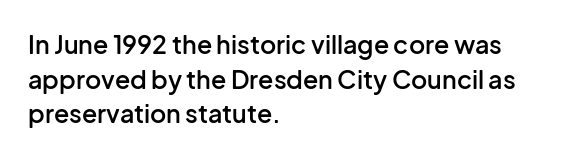
{"italic": "no", "bold": "semi", "underline": "no", "align": "left", "line_spacing": "normal", "line_spacing_ratio": 1.39, "letter_spacing": "normal", "letter_spacing_em": 0.0, "glyph_px": 25}
